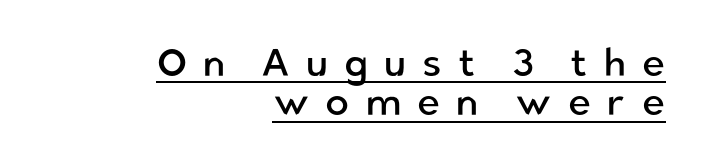
The image shows 39 px regular-weight sans-serif type, upright; set right-aligned, tight line spacing (1.01x), unusually wide letter spacing (+0.41 em), underlined; low stroke contrast and a medium x-height.
